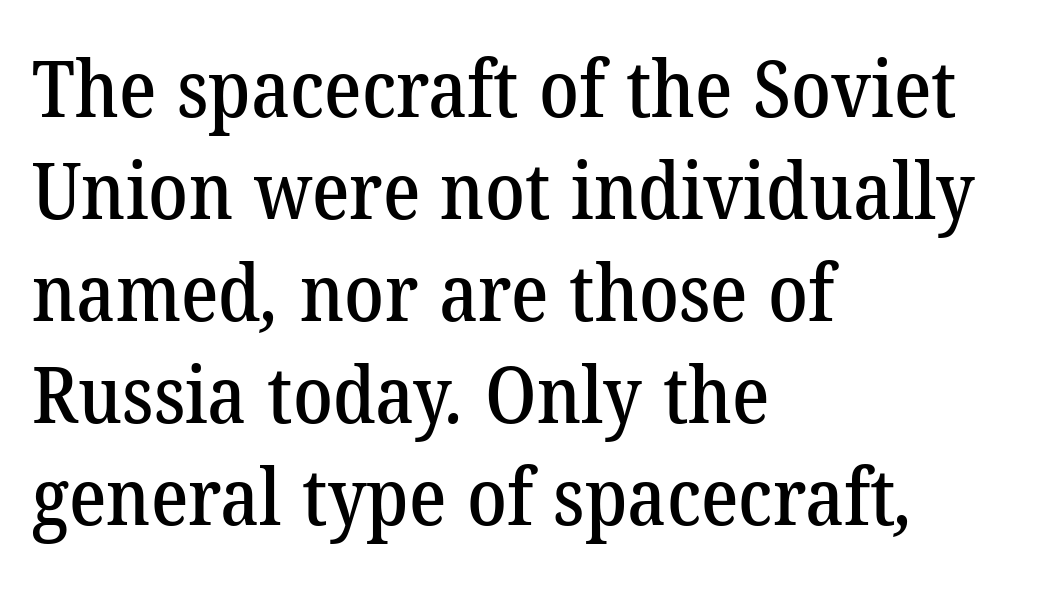
Q: Is the typeface a serif or a sans-serif typeface? A: Serif.
Q: Is the text underlined? A: No.
Q: How is the paragraph aligned? A: Left-aligned.
Q: Is the spacing between letters normal or unusually wide? A: Normal.
Q: Is the spacing between lines tight, normal or loose? A: Normal.
Q: Width (condensed, normal, or wide)? A: Normal.
Q: Stroke contrast? A: Low.
Q: x-height? A: Medium.
Q: Monospaced? A: No.
